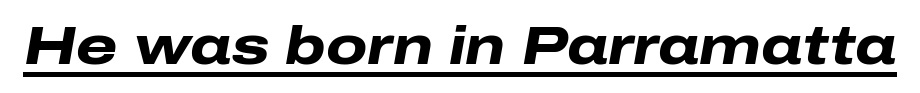
The image shows 53 px heavy, wide type, italic (leaning right); set normal letter spacing, underlined; low stroke contrast and a medium x-height.
